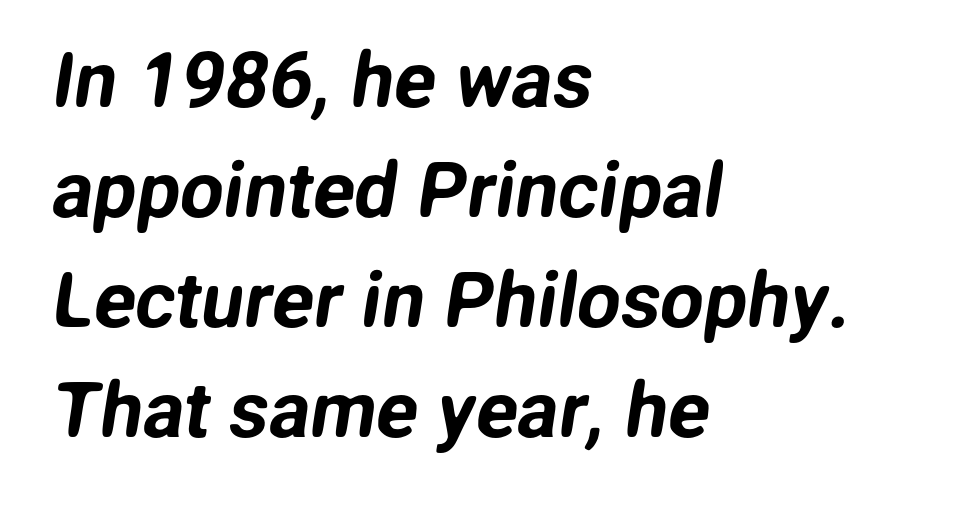
{"serif": "no", "width": "normal", "stroke_contrast": "low", "x_height": "medium", "monospaced": "no", "underline": "no", "align": "left", "line_spacing": "normal", "line_spacing_ratio": 1.43, "letter_spacing": "normal", "letter_spacing_em": 0.0, "glyph_px": 77}
